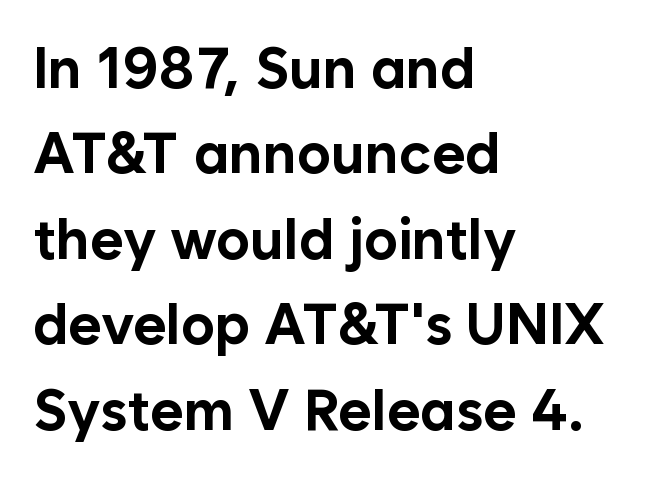
{"serif": "no", "italic": "no", "bold": "yes", "weight": "bold", "width": "normal", "stroke_contrast": "low", "x_height": "medium", "monospaced": "no", "underline": "no", "align": "left", "line_spacing": "normal", "line_spacing_ratio": 1.5, "letter_spacing": "normal", "letter_spacing_em": 0.0, "glyph_px": 57}
